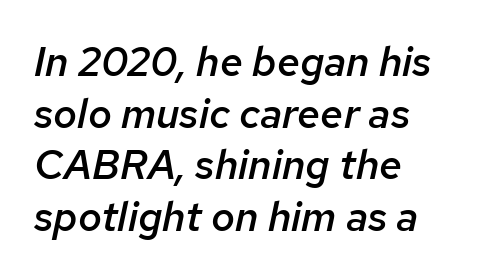
Q: Is the text bold? A: Semi-bold.
Q: Is the text italic (slanted)? A: Yes, it leans right by about 12 degrees.
Q: Is the text underlined? A: No.
Q: How is the paragraph aligned? A: Left-aligned.
Q: Is the spacing between letters normal or unusually wide? A: Normal.
Q: Is the spacing between lines tight, normal or loose? A: Normal.
Q: Width (condensed, normal, or wide)? A: Normal.
Q: Stroke contrast? A: Low.
Q: x-height? A: Medium.
Q: Monospaced? A: No.
